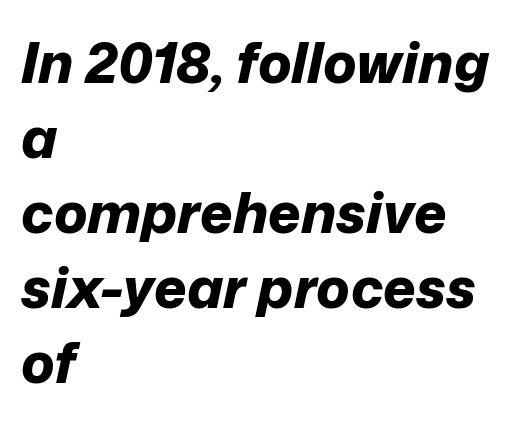
Q: Is the text bold? A: Yes.
Q: Is the text italic (slanted)? A: Yes, it leans right by about 12 degrees.
Q: Is the text underlined? A: No.
Q: How is the paragraph aligned? A: Left-aligned.
Q: Is the spacing between letters normal or unusually wide? A: Normal.
Q: Is the spacing between lines tight, normal or loose? A: Normal.
Q: Width (condensed, normal, or wide)? A: Normal.
Q: Stroke contrast? A: Low.
Q: x-height? A: Medium.
Q: Monospaced? A: No.
